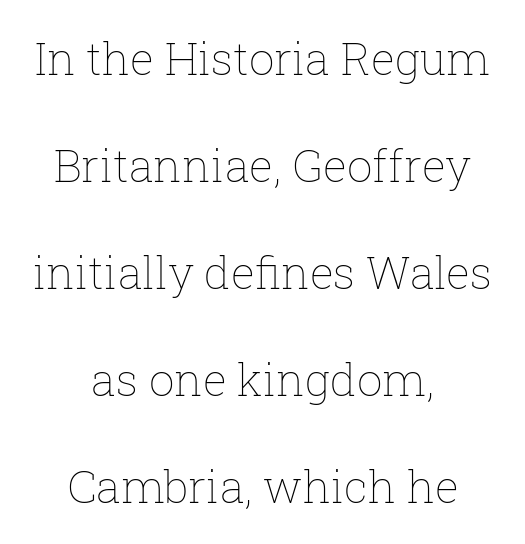
{"italic": "no", "bold": "no", "weight": "thin", "width": "normal", "stroke_contrast": "low", "x_height": "medium", "monospaced": "no", "underline": "no", "align": "center", "line_spacing": "loose", "line_spacing_ratio": 2.38, "letter_spacing": "normal", "letter_spacing_em": 0.0, "glyph_px": 45}
